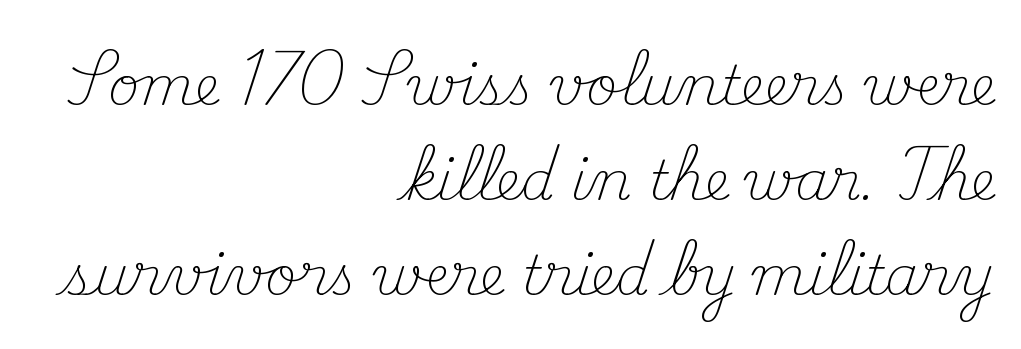
{"serif": "yes", "bold": "no", "weight": "light", "width": "normal", "stroke_contrast": "medium", "x_height": "small", "monospaced": "no", "underline": "no", "align": "right", "line_spacing_ratio": 1.76, "letter_spacing": "normal", "letter_spacing_em": 0.0, "glyph_px": 54}
